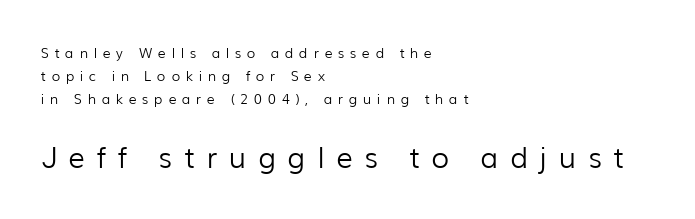
{"serif": "no", "italic": "no", "bold": "no", "weight": "light", "width": "normal", "stroke_contrast": "low", "x_height": "medium", "monospaced": "no", "underline": "no", "align": "left", "line_spacing": "normal", "line_spacing_ratio": 1.65, "letter_spacing": "wide", "letter_spacing_em": 0.4, "larger_block": "second", "size_ratio": 2.07, "glyph_px": 29}
